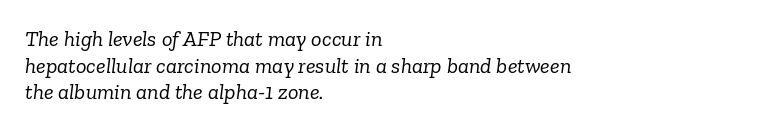
{"italic": "yes", "lean": "right", "slant_degrees": 6, "bold": "no", "underline": "no", "align": "left", "line_spacing_ratio": 1.21, "letter_spacing": "normal", "letter_spacing_em": 0.0, "glyph_px": 22}
